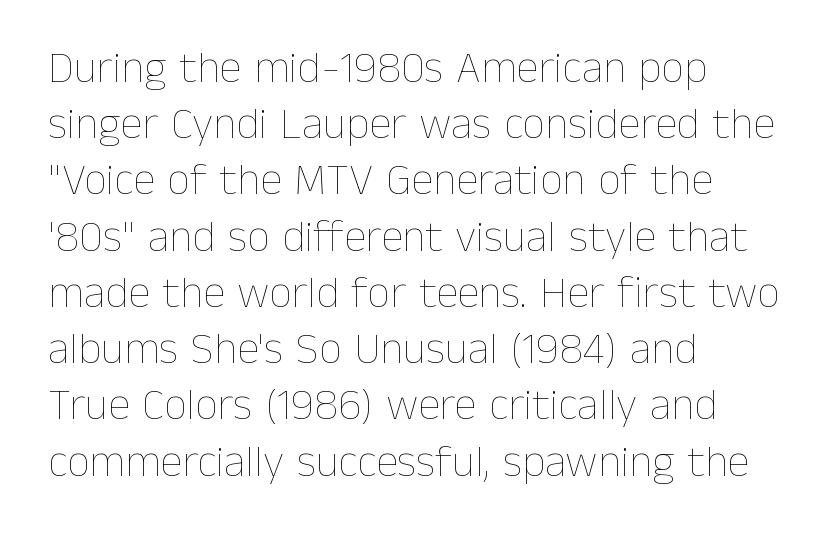
Q: Is the text bold? A: No.
Q: Is the text italic (slanted)? A: No, it is upright.
Q: Is the text underlined? A: No.
Q: How is the paragraph aligned? A: Left-aligned.
Q: Is the spacing between letters normal or unusually wide? A: Normal.
Q: Is the spacing between lines tight, normal or loose? A: Normal.
Q: Width (condensed, normal, or wide)? A: Normal.
Q: Stroke contrast? A: Low.
Q: x-height? A: Medium.
Q: Monospaced? A: No.
